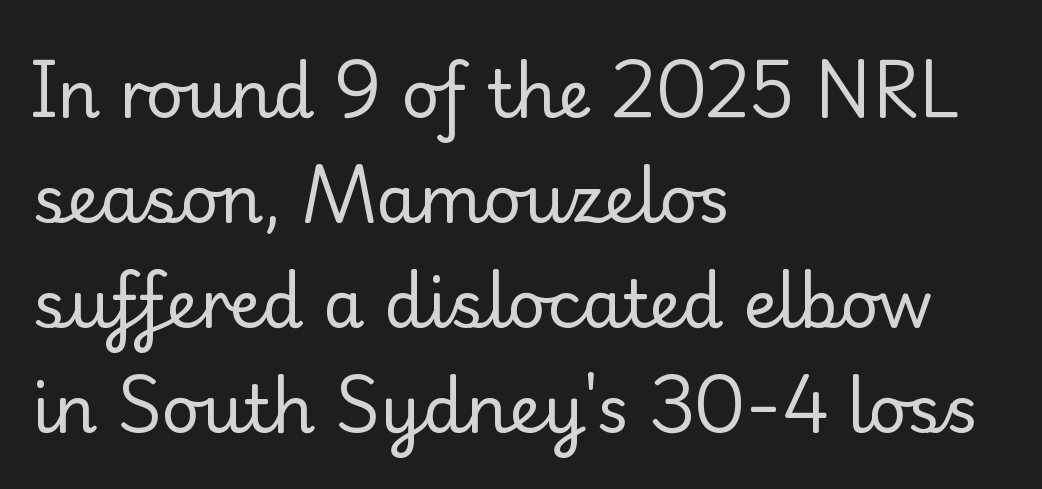
Q: Is the text bold? A: No.
Q: Is the text italic (slanted)? A: No, it is upright.
Q: Is the typeface a serif or a sans-serif typeface? A: Serif.
Q: Is the text underlined? A: No.
Q: How is the paragraph aligned? A: Left-aligned.
Q: Is the spacing between letters normal or unusually wide? A: Normal.
Q: Is the spacing between lines tight, normal or loose? A: Normal.
Q: Width (condensed, normal, or wide)? A: Normal.
Q: Stroke contrast? A: Low.
Q: x-height? A: Small.
Q: Monospaced? A: No.
